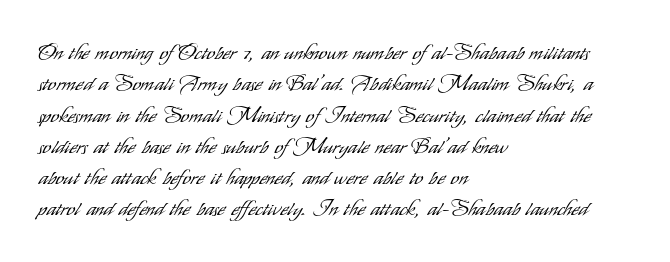
Honestly, the row spacing looks completely unremarkable. These lines keep a tight, regular rhythm from letter to letter. These lines stack with their left ends in a neat column.
